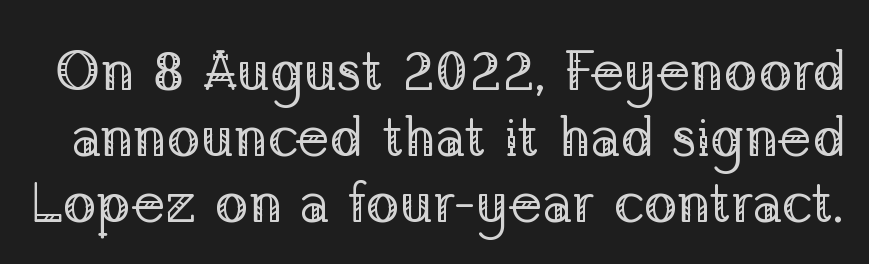
The zone under the glyphs is completely vacant. Is there any slant? The stems are plumb. To sum up the face: it has serifs. Is the stroke heavy? The answer is a plain regular-or-lighter.
